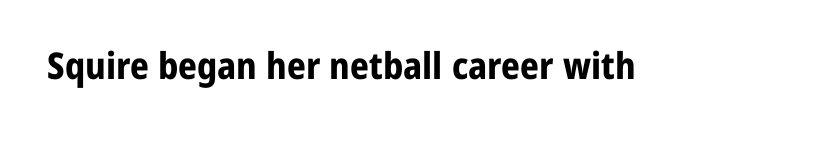
The image shows 37 px bold sans-serif type, upright; set normal letter spacing, not underlined; low stroke contrast and a medium x-height.
